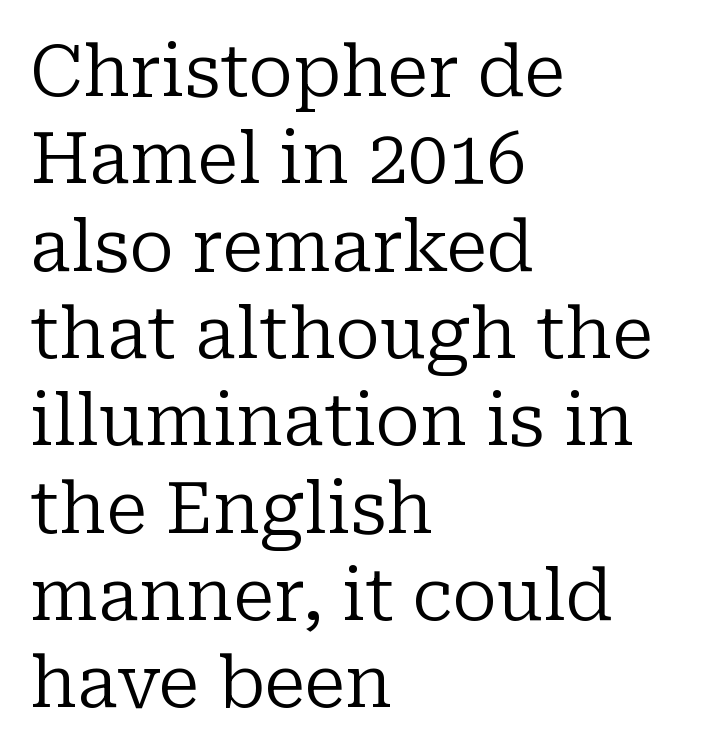
This reads as an unemphasized weight, regular at the heaviest. These lines are rendered in a variable-pitch font. The passage is arranged the way most books set body copy — flush left. The gaps between neighbouring characters are ordinary and unremarkable.
